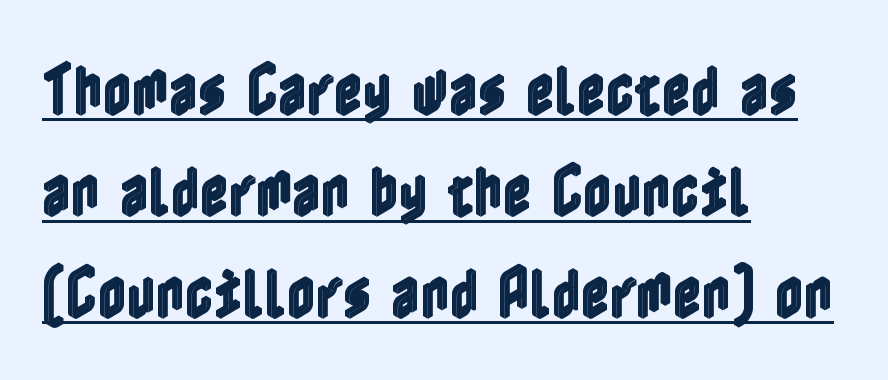
{"italic": "no", "width": "condensed", "x_height": "medium", "underline": "yes", "align": "left", "line_spacing_ratio": 1.81, "letter_spacing": "normal", "letter_spacing_em": 0.0, "glyph_px": 56}
